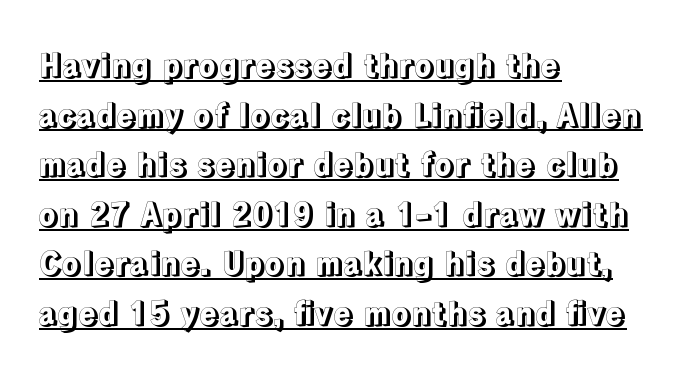
Q: Is the text italic (slanted)? A: No, it is upright.
Q: Is the text underlined? A: Yes.
Q: How is the paragraph aligned? A: Left-aligned.
Q: Is the spacing between letters normal or unusually wide? A: Normal.
Q: Is the spacing between lines tight, normal or loose? A: Normal.
Q: Width (condensed, normal, or wide)? A: Normal.
Q: x-height? A: Medium.
Q: Monospaced? A: No.
